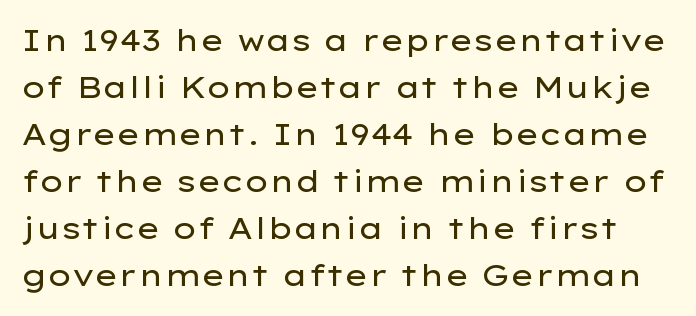
{"serif": "no", "italic": "no", "bold": "no", "weight": "regular", "width": "wide", "stroke_contrast": "low", "x_height": "medium", "monospaced": "no", "underline": "no", "line_spacing": "normal", "line_spacing_ratio": 1.57, "letter_spacing": "normal", "letter_spacing_em": 0.0, "glyph_px": 30}
